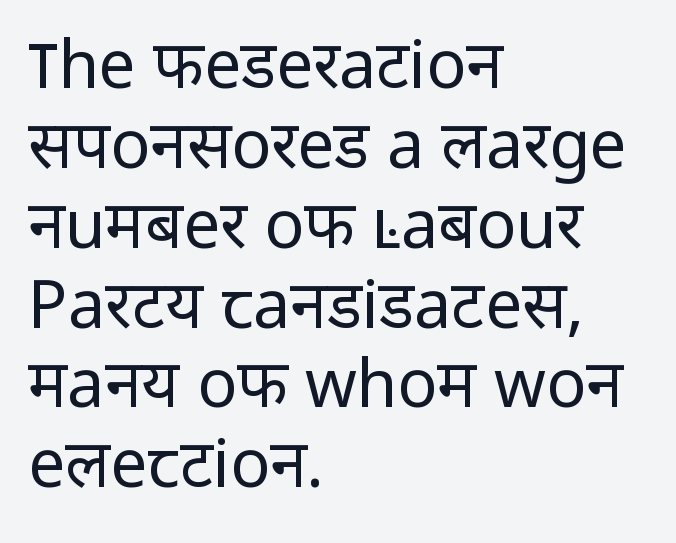
Plain, unruled lines of type. Weight: in the light-to-regular range. Spacing verdict: proportional, widths tailored to each character. No extra tracking has been applied to these lines.
